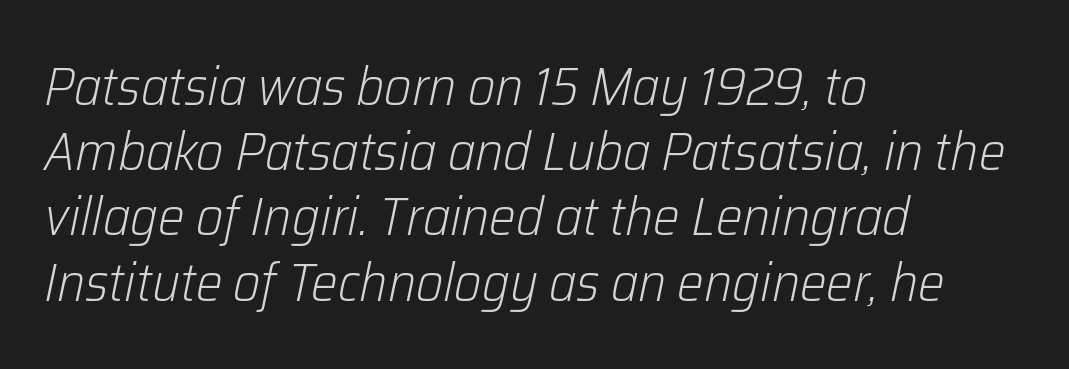
Q: Is the text bold? A: No.
Q: Is the text italic (slanted)? A: Yes, it leans right by about 12 degrees.
Q: Is the text underlined? A: No.
Q: How is the paragraph aligned? A: Left-aligned.
Q: Is the spacing between letters normal or unusually wide? A: Normal.
Q: Width (condensed, normal, or wide)? A: Normal.
Q: Stroke contrast? A: Low.
Q: x-height? A: Medium.
Q: Monospaced? A: No.
